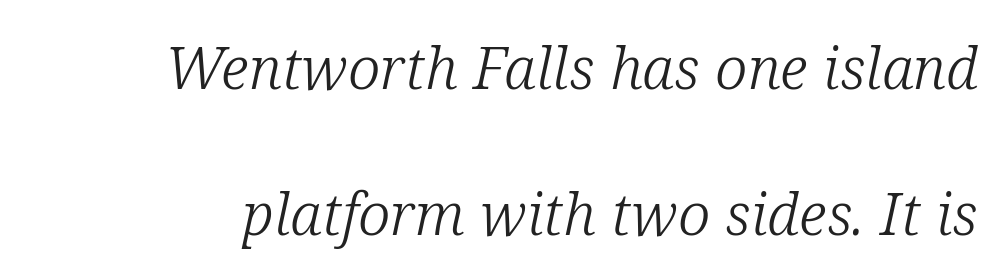
The image shows 59 px light serif type, italic (leaning right); set loose line spacing (2.48x), normal letter spacing, not underlined; low stroke contrast and a medium x-height.
